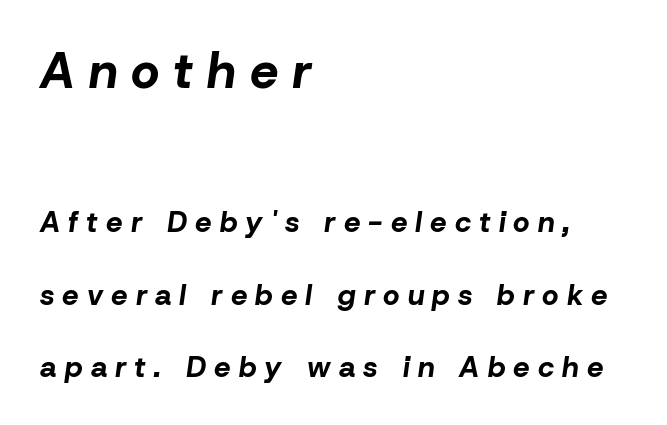
Q: Is the text bold? A: Yes.
Q: Is the text italic (slanted)? A: Yes, it leans right by about 8 degrees.
Q: Is the text underlined? A: No.
Q: How is the paragraph aligned? A: Left-aligned.
Q: Is the spacing between letters normal or unusually wide? A: Unusually wide.
Q: Is the spacing between lines tight, normal or loose? A: Loose.
Q: Which block of text is set in a larger size, the first (top) or the second (bottom)? A: The first (top) one.
Q: Width (condensed, normal, or wide)? A: Normal.
Q: Stroke contrast? A: Low.
Q: x-height? A: Medium.
Q: Monospaced? A: No.
